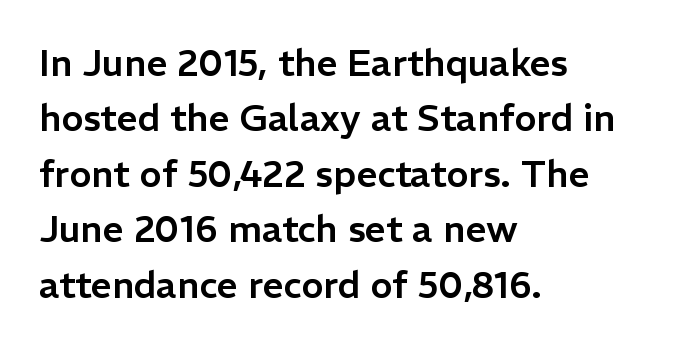
{"serif": "no", "italic": "no", "width": "normal", "stroke_contrast": "low", "x_height": "medium", "monospaced": "no", "underline": "no", "align": "left", "line_spacing": "normal", "line_spacing_ratio": 1.5, "letter_spacing": "normal", "letter_spacing_em": 0.0, "glyph_px": 37}
